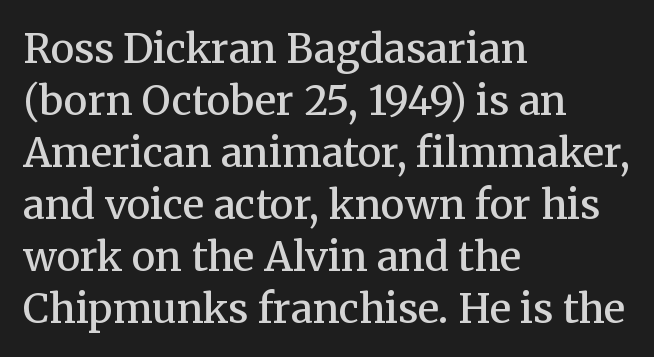
Summary of weight: moderately heavy, a semibold. The lines are quadded left. The letters advance in unequal steps, a hallmark of proportional type. Does the type have serifs? Yes, each stem ends in a small foot. The block of text has a typical density, with ordinary space between rows. The letters stand straight up with perfectly vertical stems.
